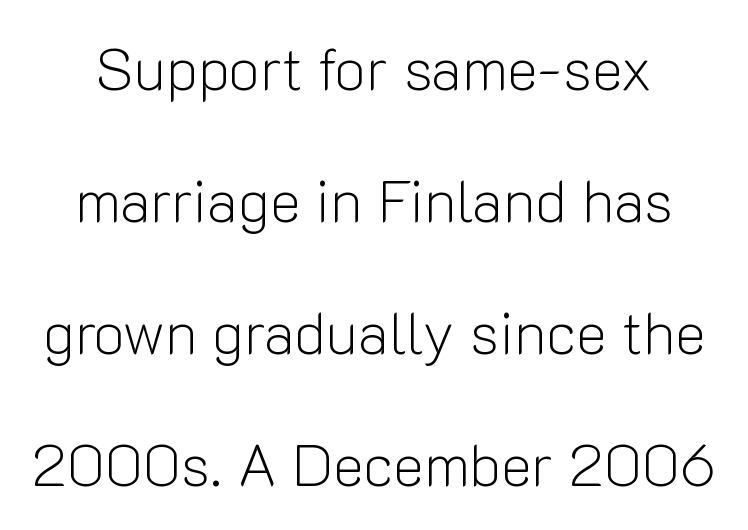
Q: Is the text bold? A: No.
Q: Is the text italic (slanted)? A: No, it is upright.
Q: Is the typeface a serif or a sans-serif typeface? A: Sans-serif.
Q: Is the text underlined? A: No.
Q: Is the spacing between letters normal or unusually wide? A: Normal.
Q: Is the spacing between lines tight, normal or loose? A: Loose.
Q: Width (condensed, normal, or wide)? A: Normal.
Q: Stroke contrast? A: Low.
Q: x-height? A: Medium.
Q: Monospaced? A: No.
